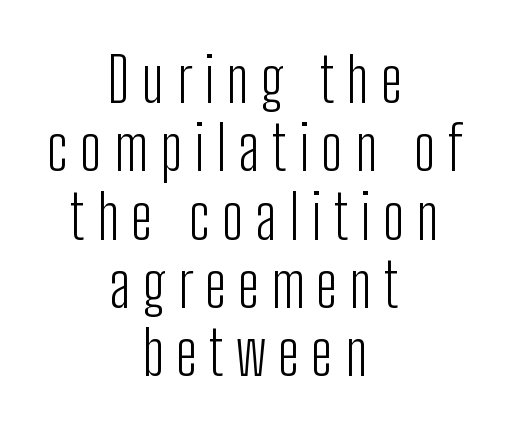
Q: Is the text bold? A: No.
Q: Is the text italic (slanted)? A: No, it is upright.
Q: Is the typeface a serif or a sans-serif typeface? A: Sans-serif.
Q: Is the text underlined? A: No.
Q: How is the paragraph aligned? A: Centered.
Q: Is the spacing between letters normal or unusually wide? A: Unusually wide.
Q: Is the spacing between lines tight, normal or loose? A: Tight.
Q: Width (condensed, normal, or wide)? A: Condensed.
Q: Stroke contrast? A: Low.
Q: x-height? A: Medium.
Q: Monospaced? A: No.
